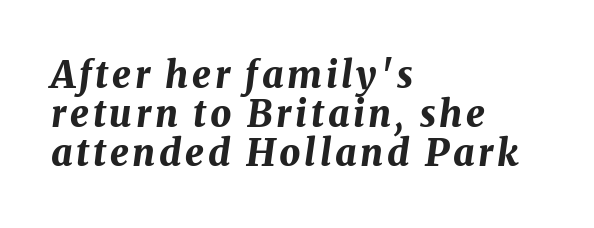
{"italic": "yes", "lean": "right", "slant_degrees": 8, "bold": "yes", "weight": "bold", "width": "normal", "stroke_contrast": "medium", "x_height": "medium", "monospaced": "no", "underline": "no", "align": "left", "line_spacing": "tight", "line_spacing_ratio": 1.05, "glyph_px": 37}
